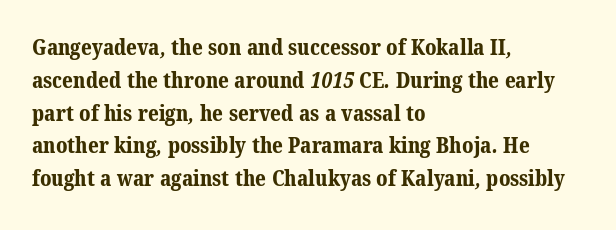
{"bold": "yes", "underline": "no", "align": "left", "line_spacing": "normal", "line_spacing_ratio": 1.56, "letter_spacing": "normal", "letter_spacing_em": 0.0, "glyph_px": 21}
